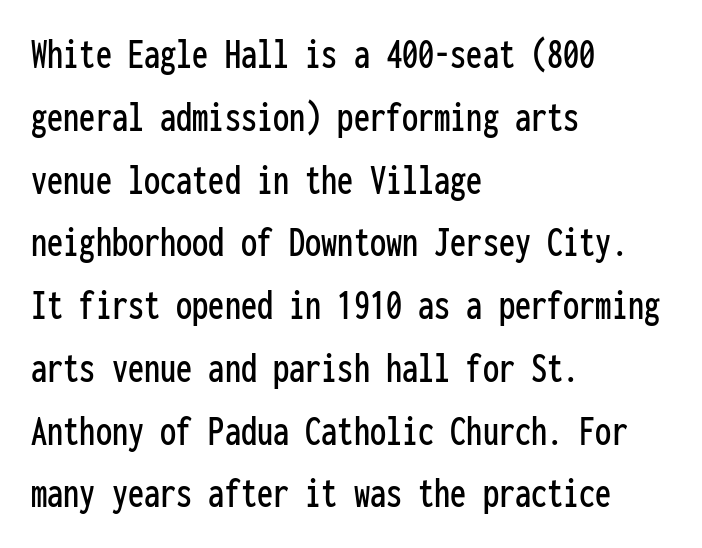
Q: Is the text italic (slanted)? A: No, it is upright.
Q: Is the typeface a serif or a sans-serif typeface? A: Sans-serif.
Q: Is the text underlined? A: No.
Q: How is the paragraph aligned? A: Left-aligned.
Q: Is the spacing between letters normal or unusually wide? A: Normal.
Q: Is the spacing between lines tight, normal or loose? A: Normal.
Q: Width (condensed, normal, or wide)? A: Condensed.
Q: Stroke contrast? A: Low.
Q: x-height? A: Medium.
Q: Monospaced? A: Yes.
